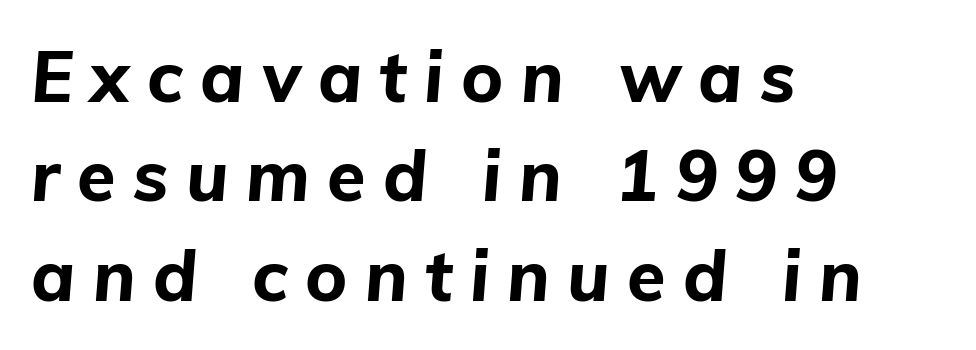
{"italic": "yes", "lean": "right", "slant_degrees": 5, "bold": "yes", "weight": "bold", "width": "normal", "stroke_contrast": "low", "x_height": "medium", "monospaced": "no", "underline": "no", "align": "left", "line_spacing": "normal", "line_spacing_ratio": 1.42, "letter_spacing": "wide", "letter_spacing_em": 0.25, "glyph_px": 70}
